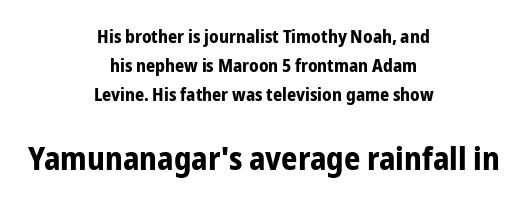
{"serif": "no", "italic": "no", "bold": "yes", "weight": "bold", "width": "condensed", "stroke_contrast": "low", "x_height": "medium", "monospaced": "no", "underline": "no", "align": "center", "line_spacing": "normal", "line_spacing_ratio": 1.6, "letter_spacing": "normal", "letter_spacing_em": 0.0, "larger_block": "second", "size_ratio": 1.78, "glyph_px": 32}
